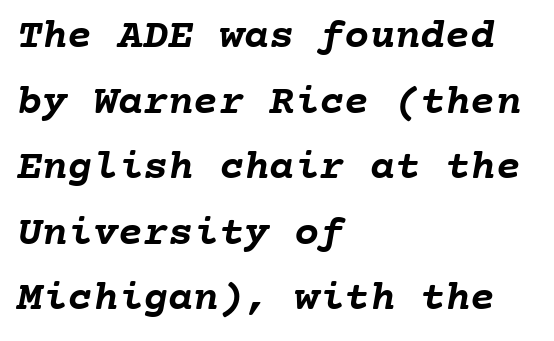
Line starts are locked; line ends wander. In terms of letterspacing, this is plain default setting. This block has exactly the height ordinary leading produces. A clean baseline with only descenders dipping below it. The face used here has the dense, thick strokes of a bold.
